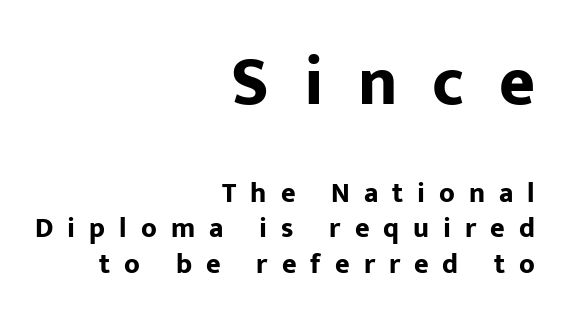
Q: Is the text bold? A: Yes.
Q: Is the text italic (slanted)? A: No, it is upright.
Q: Is the typeface a serif or a sans-serif typeface? A: Sans-serif.
Q: Is the text underlined? A: No.
Q: How is the paragraph aligned? A: Right-aligned.
Q: Is the spacing between letters normal or unusually wide? A: Unusually wide.
Q: Is the spacing between lines tight, normal or loose? A: Normal.
Q: Which block of text is set in a larger size, the first (top) or the second (bottom)? A: The first (top) one.
Q: Width (condensed, normal, or wide)? A: Normal.
Q: Stroke contrast? A: Low.
Q: x-height? A: Medium.
Q: Monospaced? A: No.
